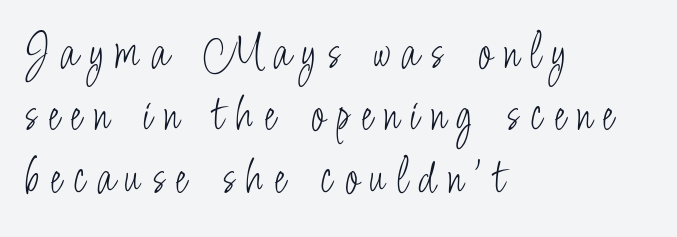
The passage shown is not bold in any degree. Short and long lines alike share a common starting point at left. Is this a sans? Yes — the strokes have no serifs.
